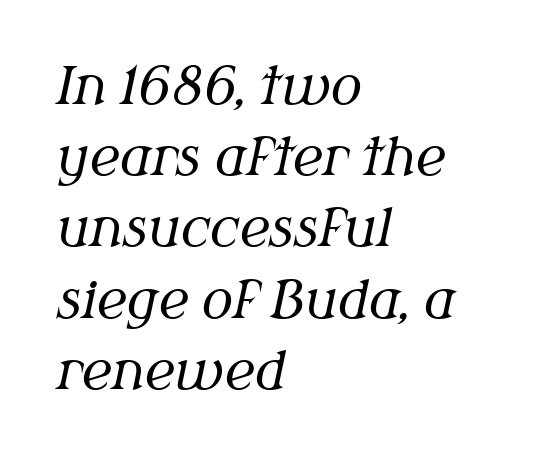
Observe the lean: these are italic letterforms. This sample uses plain, unmodified letter spacing. The space directly below the letters is spotless. Proportional: the letters do not fall into vertical columns.
